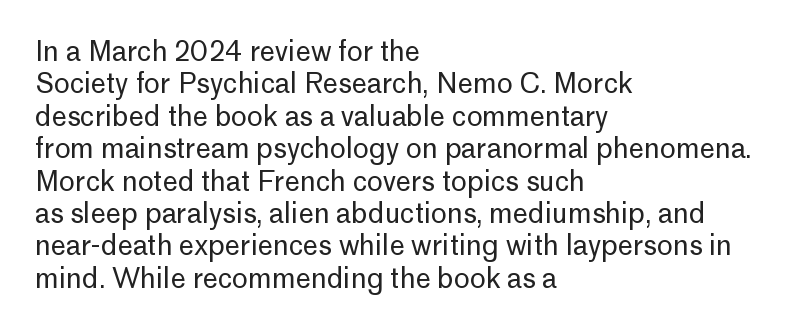
{"italic": "no", "bold": "no", "underline": "no", "align": "left", "line_spacing_ratio": 1.2, "letter_spacing": "normal", "letter_spacing_em": 0.0, "glyph_px": 27}
